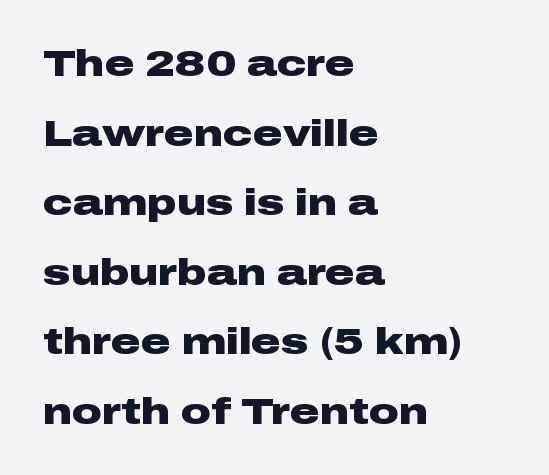
The image shows 37 px heavy, wide sans-serif type, upright; set left-aligned, line spacing 1.88x, normal letter spacing, not underlined; low stroke contrast and a medium x-height.
